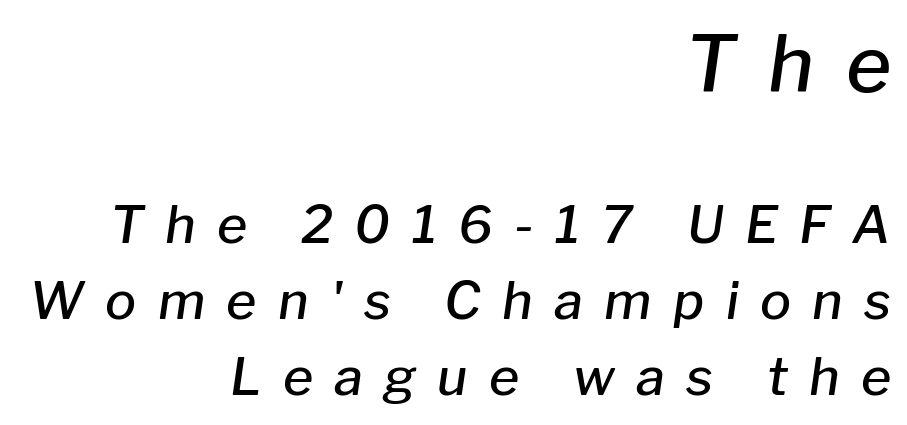
Q: Is the text bold? A: Semi-bold.
Q: Is the text italic (slanted)? A: Yes, it leans right by about 8 degrees.
Q: Is the text underlined? A: No.
Q: How is the paragraph aligned? A: Right-aligned.
Q: Is the spacing between letters normal or unusually wide? A: Unusually wide.
Q: Is the spacing between lines tight, normal or loose? A: Normal.
Q: Which block of text is set in a larger size, the first (top) or the second (bottom)? A: The first (top) one.
Q: Width (condensed, normal, or wide)? A: Normal.
Q: Stroke contrast? A: Low.
Q: x-height? A: Medium.
Q: Monospaced? A: No.
